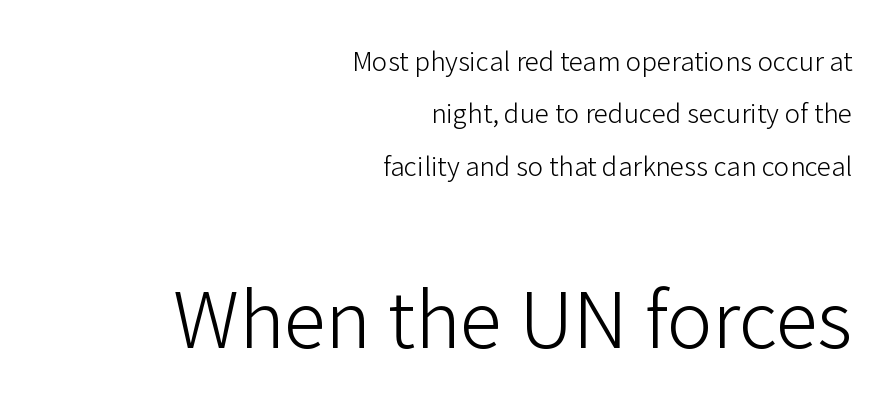
Q: Is the text bold? A: No.
Q: Is the text italic (slanted)? A: No, it is upright.
Q: Is the typeface a serif or a sans-serif typeface? A: Sans-serif.
Q: Is the text underlined? A: No.
Q: How is the paragraph aligned? A: Right-aligned.
Q: Is the spacing between letters normal or unusually wide? A: Normal.
Q: Is the spacing between lines tight, normal or loose? A: Loose.
Q: Which block of text is set in a larger size, the first (top) or the second (bottom)? A: The second (bottom) one.
Q: Width (condensed, normal, or wide)? A: Normal.
Q: Stroke contrast? A: Low.
Q: x-height? A: Medium.
Q: Monospaced? A: No.
